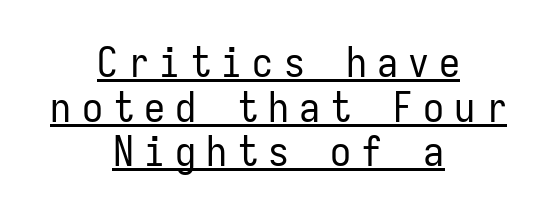
Each stroke keeps to a modest, everyday thickness or less. To sum up the face: it is a sans, with no serifs. Is the block centered? Yes — each line is placed symmetrically about the middle. Style check: upright. What decoration does the sample have? An underline. The block of text is dense from top to bottom, with scant space between rows.
